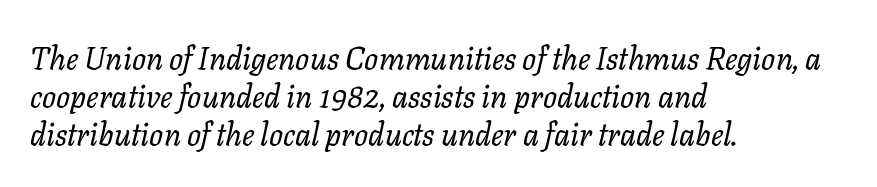
Q: Is the text bold? A: No.
Q: Is the text italic (slanted)? A: Yes, it leans right by about 11 degrees.
Q: Is the text underlined? A: No.
Q: How is the paragraph aligned? A: Left-aligned.
Q: Is the spacing between letters normal or unusually wide? A: Normal.
Q: Width (condensed, normal, or wide)? A: Normal.
Q: Stroke contrast? A: Low.
Q: x-height? A: Medium.
Q: Monospaced? A: No.
